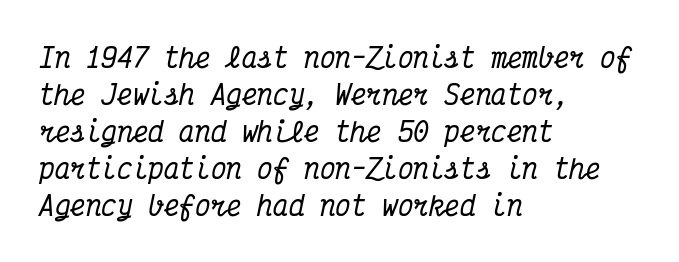
{"italic": "yes", "lean": "right", "slant_degrees": 12, "underline": "no", "align": "left", "line_spacing": "normal", "line_spacing_ratio": 1.42, "letter_spacing": "normal", "letter_spacing_em": 0.0, "glyph_px": 26}
